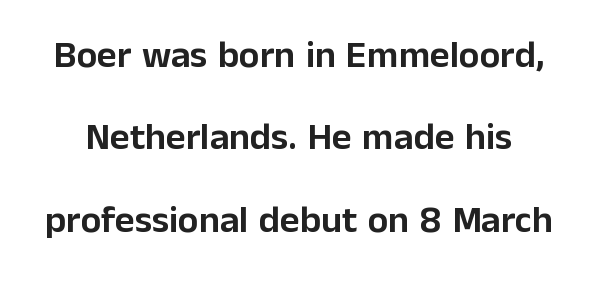
Q: Is the text italic (slanted)? A: No, it is upright.
Q: Is the typeface a serif or a sans-serif typeface? A: Sans-serif.
Q: Is the text underlined? A: No.
Q: Is the spacing between letters normal or unusually wide? A: Normal.
Q: Is the spacing between lines tight, normal or loose? A: Loose.
Q: Width (condensed, normal, or wide)? A: Normal.
Q: Stroke contrast? A: Low.
Q: x-height? A: Medium.
Q: Monospaced? A: No.
